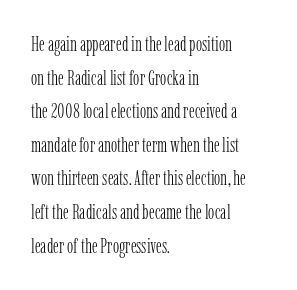
The image shows 21 px text type, upright; set left-aligned, normal line spacing (1.6x), normal letter spacing, not underlined.
